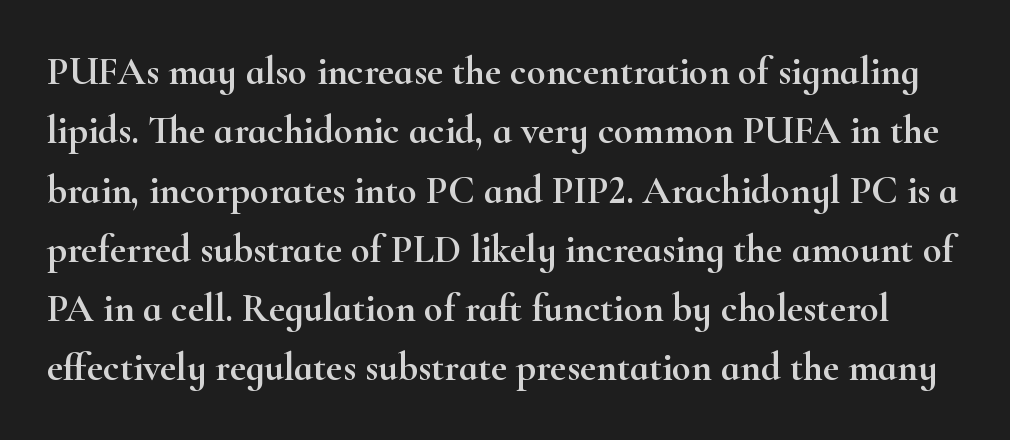
Q: Is the text italic (slanted)? A: No, it is upright.
Q: Is the typeface a serif or a sans-serif typeface? A: Serif.
Q: Is the text underlined? A: No.
Q: Is the spacing between letters normal or unusually wide? A: Normal.
Q: Is the spacing between lines tight, normal or loose? A: Normal.
Q: Width (condensed, normal, or wide)? A: Wide.
Q: Stroke contrast? A: High.
Q: x-height? A: Small.
Q: Monospaced? A: No.
